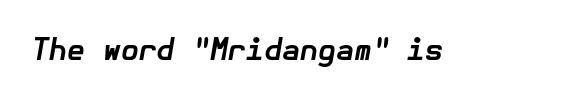
The image shows 29 px bold type, italic (leaning right); set normal letter spacing, not underlined; low stroke contrast and a medium x-height.
